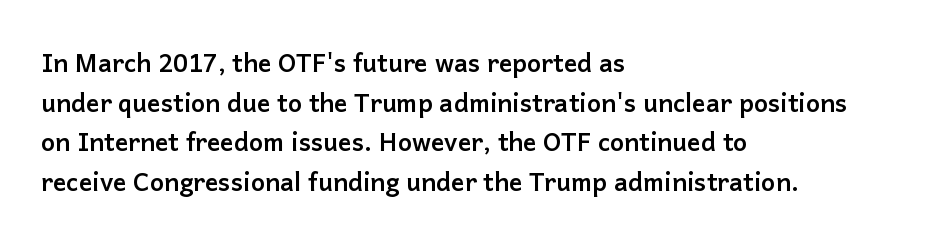
Q: Is the text bold? A: Yes.
Q: Is the text italic (slanted)? A: No, it is upright.
Q: Is the text underlined? A: No.
Q: How is the paragraph aligned? A: Left-aligned.
Q: Is the spacing between letters normal or unusually wide? A: Normal.
Q: Is the spacing between lines tight, normal or loose? A: Normal.
